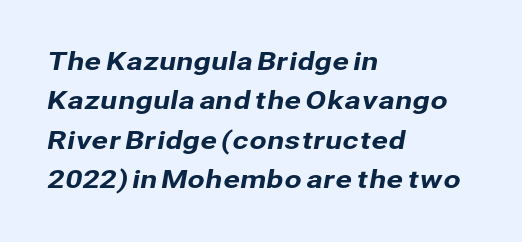
Q: Is the text underlined? A: No.
Q: How is the paragraph aligned? A: Left-aligned.
Q: Is the spacing between letters normal or unusually wide? A: Normal.
Q: Is the spacing between lines tight, normal or loose? A: Normal.
